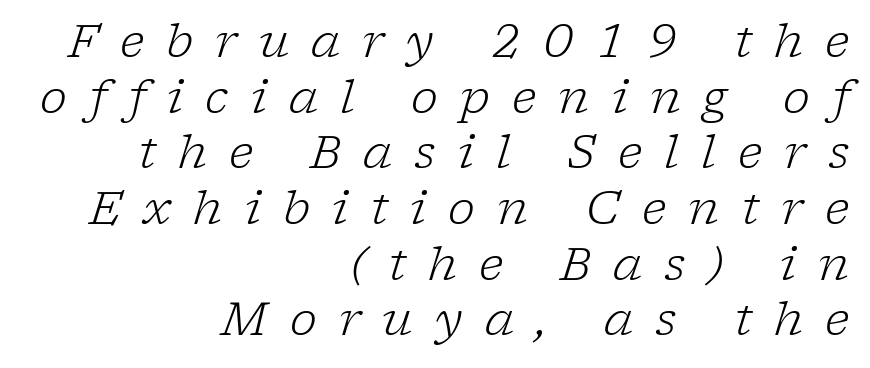
Q: Is the text bold? A: No.
Q: Is the text italic (slanted)? A: Yes, it leans right by about 17 degrees.
Q: Is the typeface a serif or a sans-serif typeface? A: Serif.
Q: Is the text underlined? A: No.
Q: How is the paragraph aligned? A: Right-aligned.
Q: Is the spacing between letters normal or unusually wide? A: Unusually wide.
Q: Width (condensed, normal, or wide)? A: Normal.
Q: Stroke contrast? A: Low.
Q: x-height? A: Medium.
Q: Monospaced? A: No.
